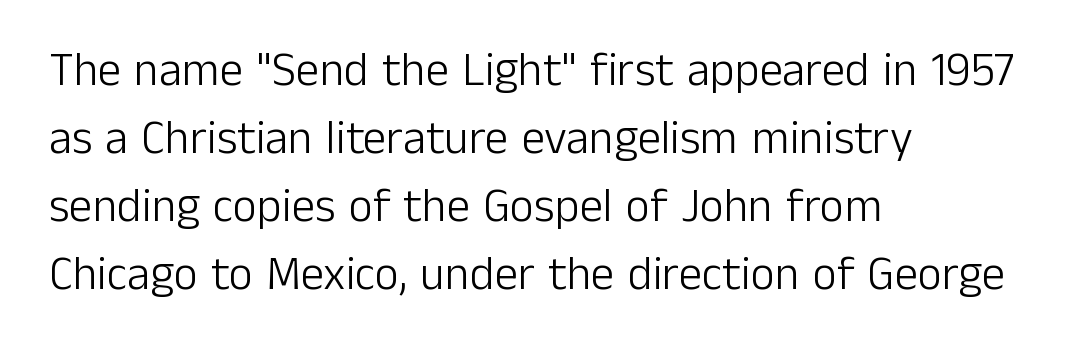
Looks like regular typesetting: each glyph gets only the width it needs. Successive baselines arrive at the customary interval. The passage shown is not bold in any degree. The compositor pushed each line to the left boundary.
